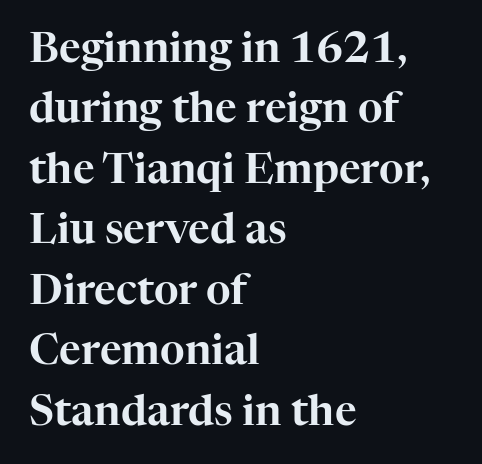
{"serif": "yes", "italic": "no", "width": "normal", "stroke_contrast": "high", "x_height": "medium", "monospaced": "no", "underline": "no", "align": "left", "line_spacing": "normal", "line_spacing_ratio": 1.44, "letter_spacing": "normal", "letter_spacing_em": 0.0, "glyph_px": 42}
